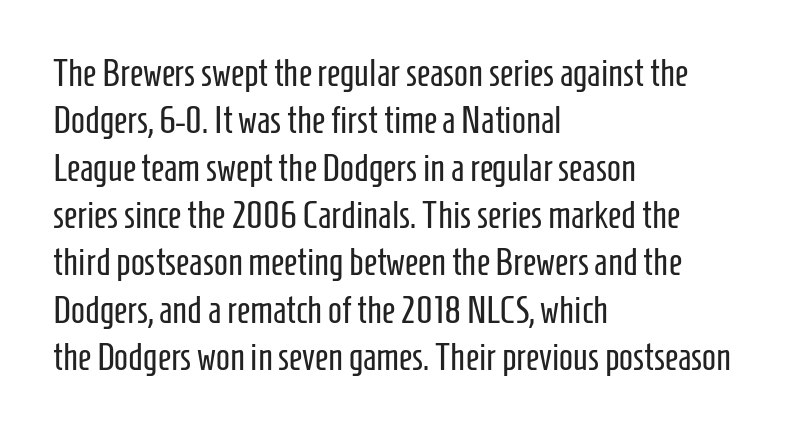
{"serif": "no", "italic": "no", "bold": "no", "weight": "regular", "width": "condensed", "stroke_contrast": "low", "x_height": "medium", "monospaced": "no", "underline": "no", "align": "left", "line_spacing": "normal", "line_spacing_ratio": 1.28, "letter_spacing": "normal", "letter_spacing_em": 0.0, "glyph_px": 37}
